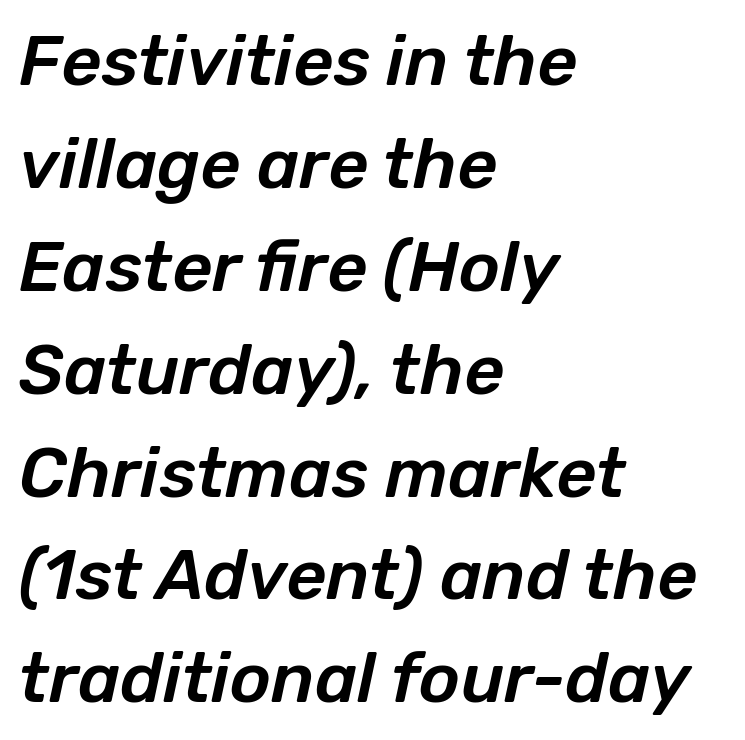
Compared with a centered layout, this one pins lines to the left instead. Descenders hang freely into open space. The letters are slanted; this is an italic face. The type is set solid horizontally, with unmodified tracking. Summary of vertical rhythm: regular, with standard interline spacing.
